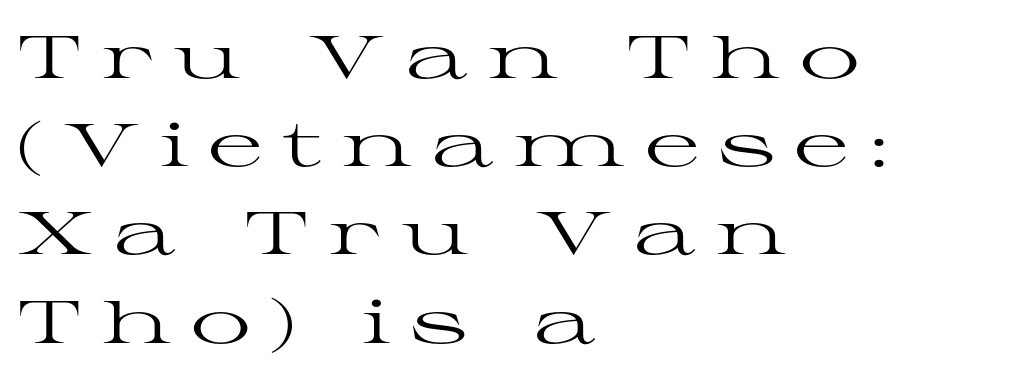
{"serif": "yes", "italic": "no", "bold": "no", "weight": "regular", "width": "wide", "stroke_contrast": "high", "x_height": "medium", "monospaced": "no", "underline": "no", "align": "left", "line_spacing": "normal", "line_spacing_ratio": 1.47, "letter_spacing": "wide", "letter_spacing_em": 0.32, "glyph_px": 60}
